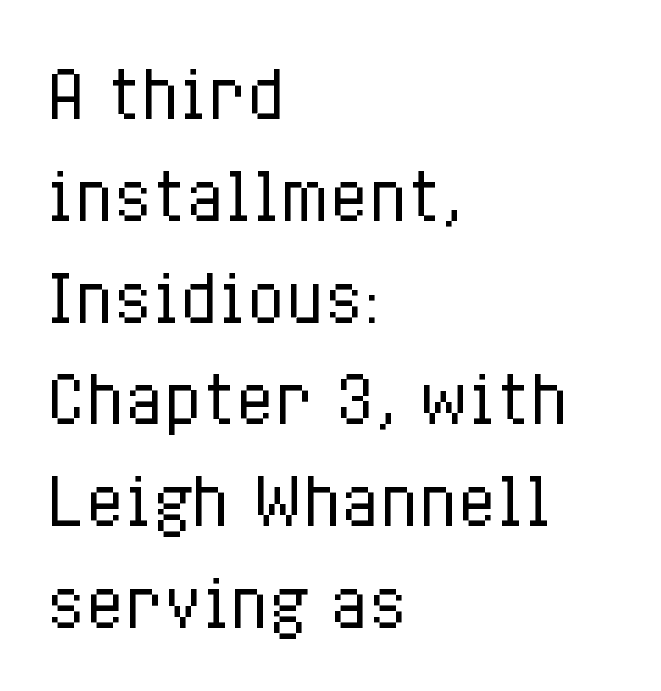
Q: Is the text bold? A: No.
Q: Is the text italic (slanted)? A: No, it is upright.
Q: Is the text underlined? A: No.
Q: How is the paragraph aligned? A: Left-aligned.
Q: Is the spacing between letters normal or unusually wide? A: Normal.
Q: Is the spacing between lines tight, normal or loose? A: Normal.
Q: Width (condensed, normal, or wide)? A: Condensed.
Q: Stroke contrast? A: Low.
Q: x-height? A: Medium.
Q: Monospaced? A: No.
